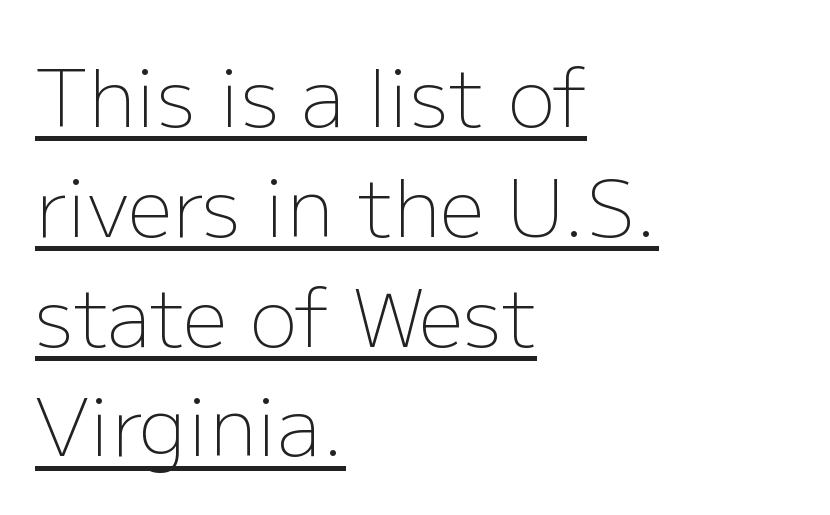
The image shows 79 px light sans-serif type, upright; set left-aligned, normal line spacing (1.39x), normal letter spacing, underlined; low stroke contrast and a medium x-height.
